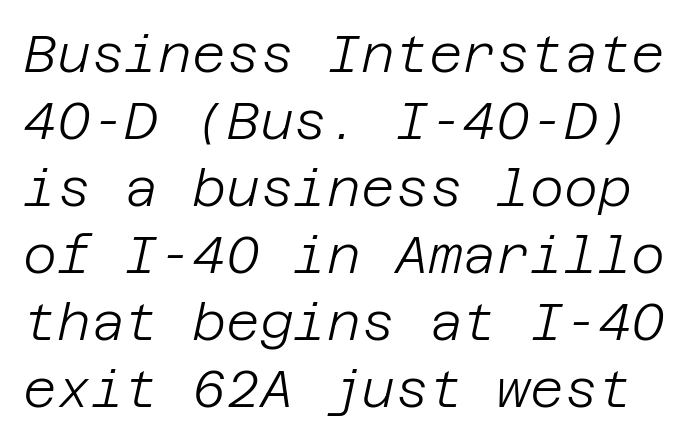
Looking at the ascenders, they clearly lean. The rendering keeps characters at their native spacing. A typesetter would call this leading conventional body-copy spacing. The string is rendered with underlining switched off. A light-to-regular cut is what we see here.
